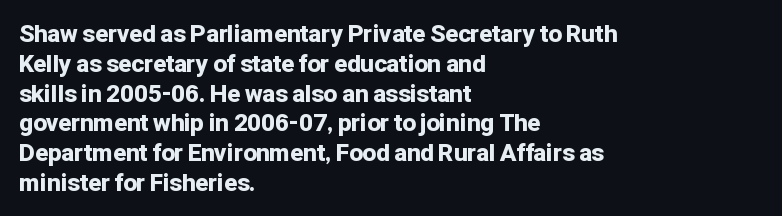
The image shows 24 px bold type, upright; set left-aligned, line spacing 1.24x, normal letter spacing, not underlined.
